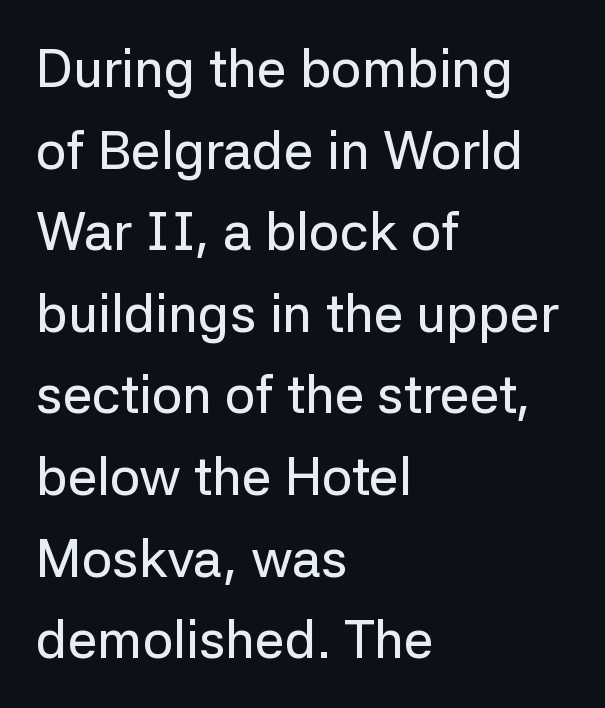
{"serif": "no", "italic": "no", "width": "normal", "stroke_contrast": "low", "x_height": "medium", "monospaced": "no", "underline": "no", "align": "left", "line_spacing": "normal", "line_spacing_ratio": 1.54, "letter_spacing": "normal", "letter_spacing_em": 0.0, "glyph_px": 53}
